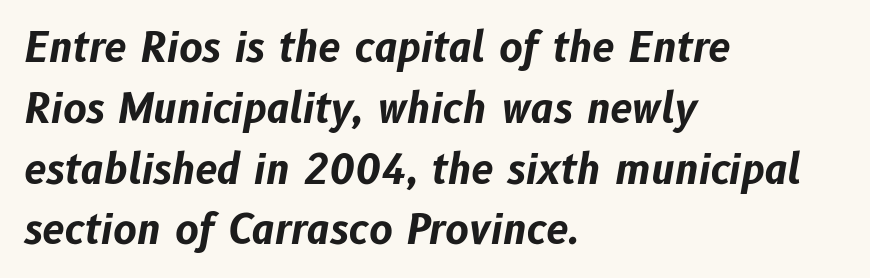
Underline: absent. Typeset ragged right — the left edge is the straight one. Notice how descenders clear the ascenders below comfortably — that's standard leading. The rendering uses a bold face; every stroke is thick and dark. This rendering leaves character spacing at its baseline value. Observe the lean: these are italic letterforms.
